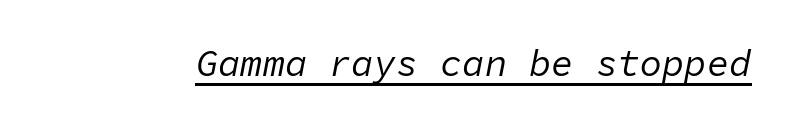
The image shows 37 px regular-weight type, italic (leaning right), monospaced; set normal letter spacing, underlined; low stroke contrast and a medium x-height.
